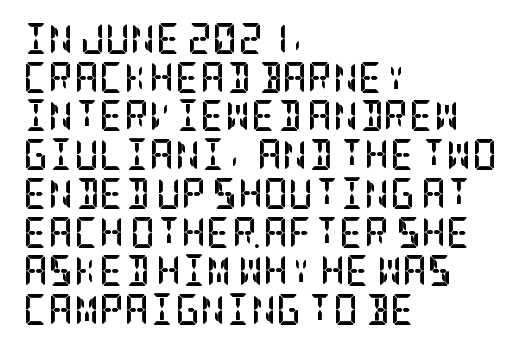
The image shows 31 px semibold, condensed serif type, upright; set left-aligned, normal line spacing (1.25x), normal letter spacing, not underlined; low stroke contrast and a large x-height.
